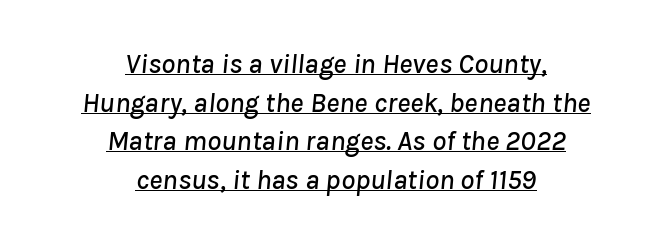
The face used here has a pronounced slope to its letters. The typesetter chose a symmetrical, centered arrangement here. In terms of letterspacing, this is plain default setting. This sample has the flowing, uneven cadence of proportional lettering.
